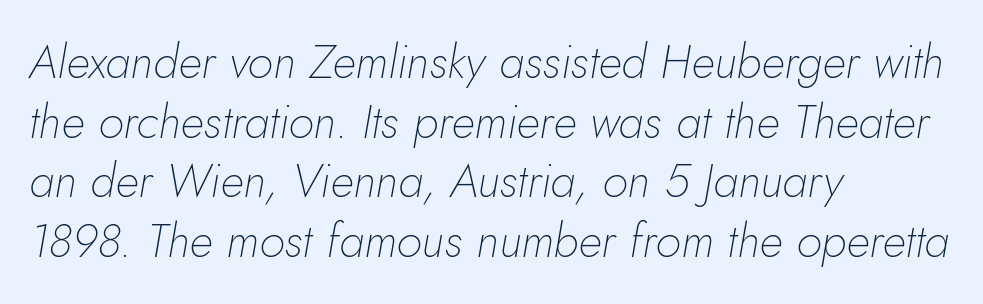
The image shows 47 px thin type, italic (leaning right); set left-aligned, normal line spacing (1.27x), normal letter spacing, not underlined; low stroke contrast and a small x-height.
